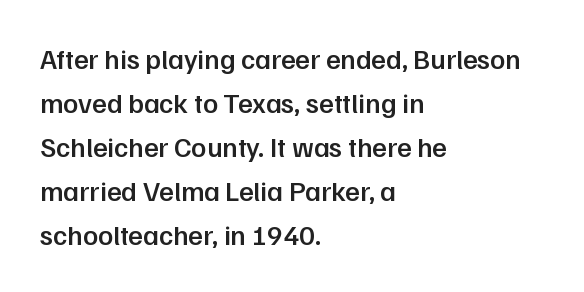
Q: Is the text bold? A: Semi-bold.
Q: Is the text italic (slanted)? A: No, it is upright.
Q: Is the typeface a serif or a sans-serif typeface? A: Sans-serif.
Q: Is the text underlined? A: No.
Q: How is the paragraph aligned? A: Left-aligned.
Q: Is the spacing between letters normal or unusually wide? A: Normal.
Q: Is the spacing between lines tight, normal or loose? A: Normal.
Q: Width (condensed, normal, or wide)? A: Normal.
Q: Stroke contrast? A: Low.
Q: x-height? A: Medium.
Q: Monospaced? A: No.
